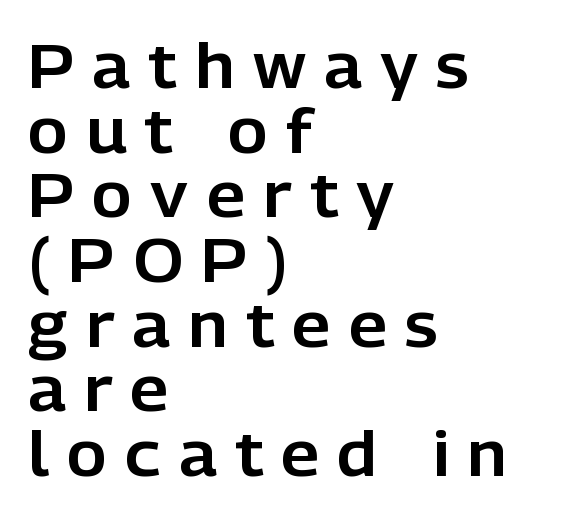
Q: Is the text italic (slanted)? A: No, it is upright.
Q: Is the typeface a serif or a sans-serif typeface? A: Sans-serif.
Q: Is the text underlined? A: No.
Q: How is the paragraph aligned? A: Left-aligned.
Q: Is the spacing between letters normal or unusually wide? A: Unusually wide.
Q: Is the spacing between lines tight, normal or loose? A: Tight.
Q: Width (condensed, normal, or wide)? A: Normal.
Q: Stroke contrast? A: Low.
Q: x-height? A: Medium.
Q: Monospaced? A: No.
